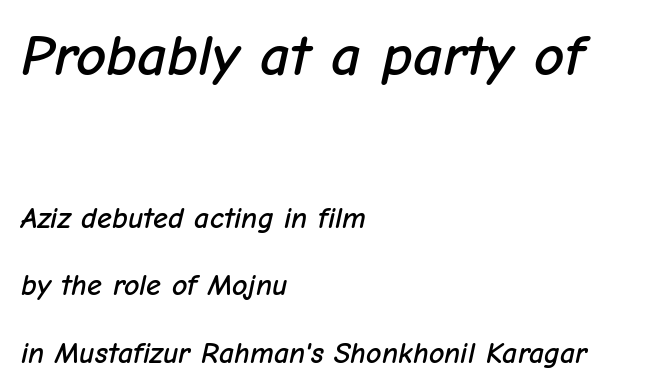
Q: Is the text italic (slanted)? A: Yes, it leans right by about 12 degrees.
Q: Is the text underlined? A: No.
Q: How is the paragraph aligned? A: Left-aligned.
Q: Is the spacing between letters normal or unusually wide? A: Normal.
Q: Is the spacing between lines tight, normal or loose? A: Loose.
Q: Which block of text is set in a larger size, the first (top) or the second (bottom)? A: The first (top) one.
Q: Width (condensed, normal, or wide)? A: Normal.
Q: Stroke contrast? A: Low.
Q: x-height? A: Medium.
Q: Monospaced? A: No.
